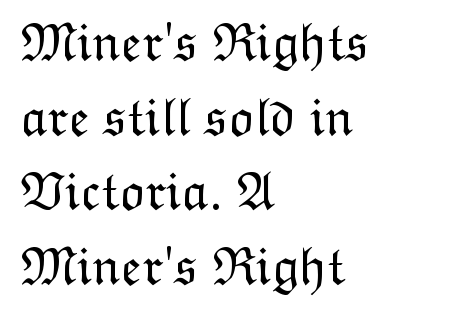
Nothing heavy about these letters — not bold at all. The strip under each line holds only bare page. Vertical strokes here are truly vertical. Proportional: the letters do not fall into vertical columns. The lines in this sample share a left origin and differ only in where they stop.
